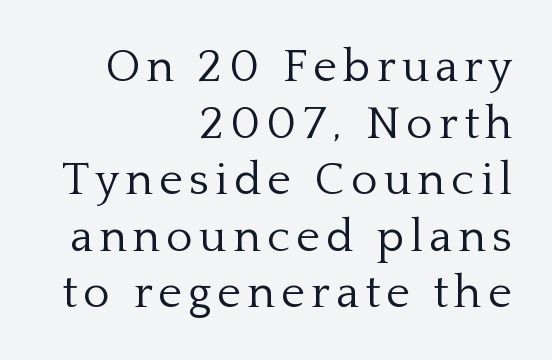
Line endings align vertically; line beginnings do not. The font family rendered here belongs to the serif group. Notice how the stems are strictly vertical — no italics here. No heavy texture on the line: the type isn't bold.
